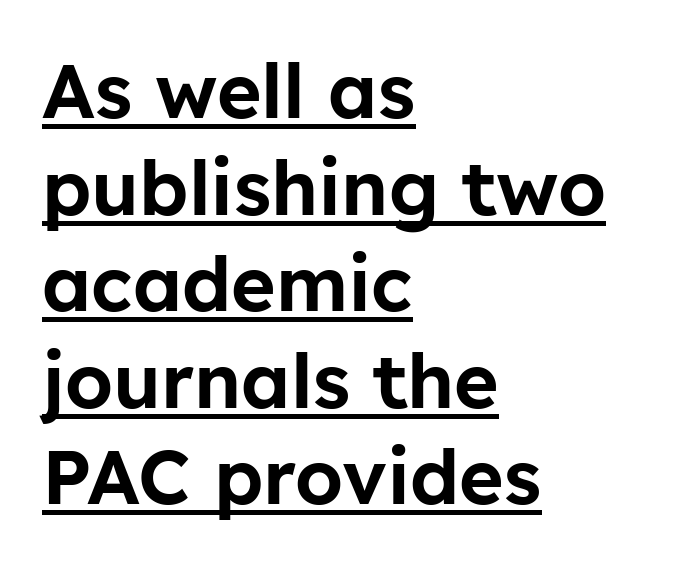
{"serif": "no", "italic": "no", "width": "normal", "stroke_contrast": "low", "x_height": "medium", "monospaced": "no", "underline": "yes", "align": "left", "line_spacing": "normal", "line_spacing_ratio": 1.27, "letter_spacing": "normal", "letter_spacing_em": 0.0, "glyph_px": 76}
